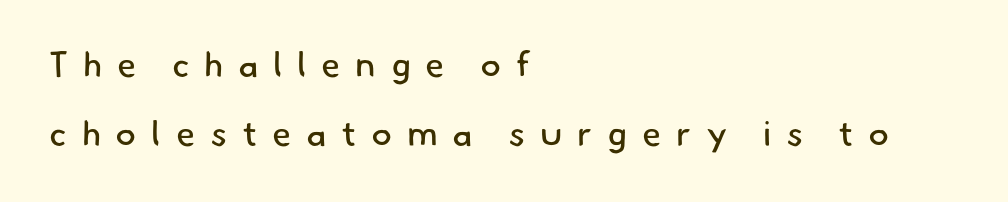
The image shows 35 px regular-weight sans-serif type; set left-aligned, loose line spacing (1.97x), unusually wide letter spacing (+0.42 em), not underlined; low stroke contrast and a small x-height.
